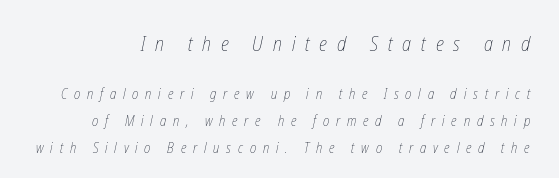
{"bold": "no", "underline": "no", "line_spacing": "loose", "line_spacing_ratio": 1.93, "letter_spacing": "wide", "letter_spacing_em": 0.49, "larger_block": "first", "size_ratio": 1.43, "glyph_px": 20}
